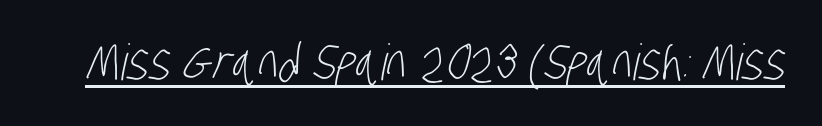
{"serif": "no", "bold": "no", "weight": "light", "width": "condensed", "stroke_contrast": "low", "x_height": "large", "monospaced": "no", "underline": "yes", "letter_spacing": "normal", "letter_spacing_em": 0.0, "glyph_px": 50}
